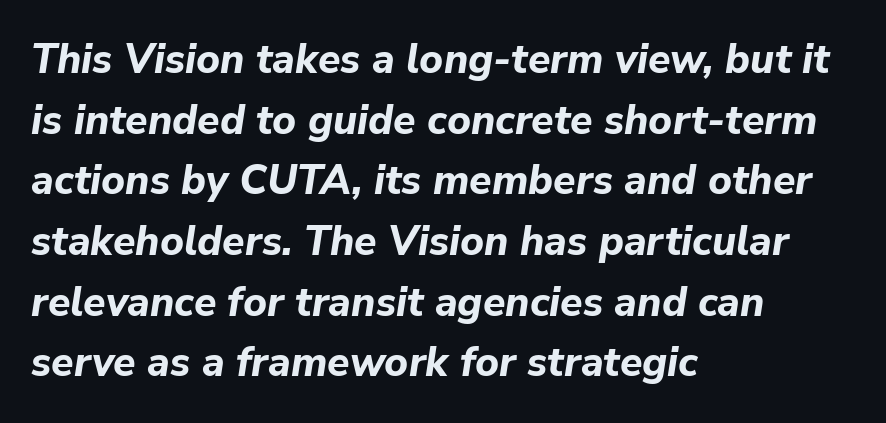
You can tell it's italic because the verticals aren't actually vertical. The specimen omits any rule beneath the text block's lines. The block of text has a typical density, with ordinary space between rows. Here the designer chose a conventional face with non-uniform glyph widths. One-word summary of the alignment: left.
